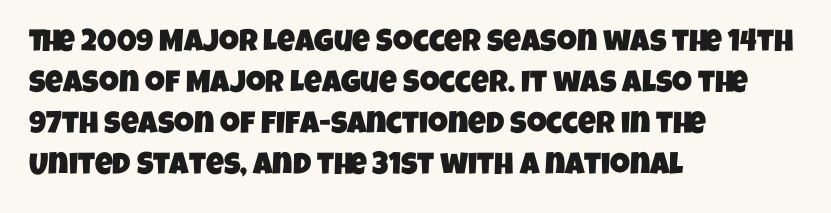
The image shows 31 px condensed sans-serif type; set left-aligned, normal line spacing (1.32x), normal letter spacing, not underlined; low stroke contrast and a large x-height.
